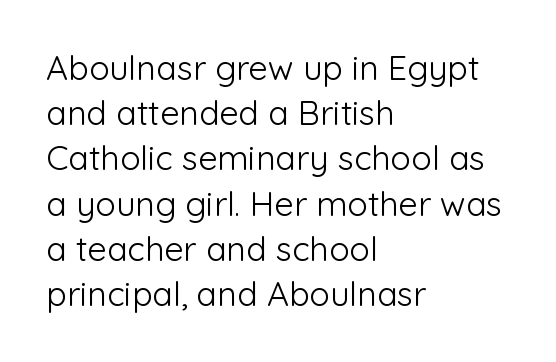
The image shows 34 px light sans-serif type, upright; set left-aligned, normal line spacing (1.33x), normal letter spacing, not underlined; low stroke contrast and a medium x-height.
